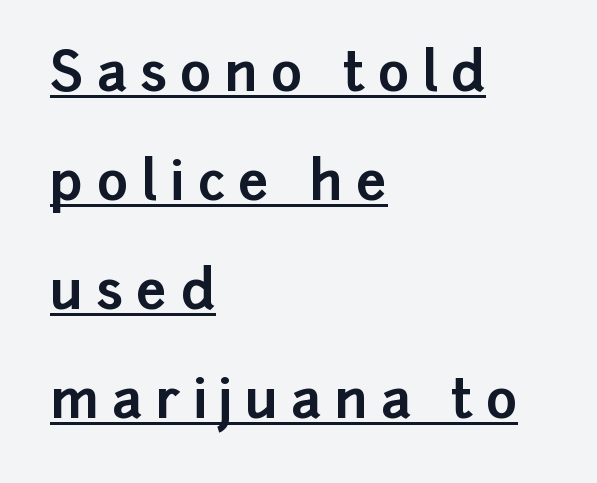
The image shows 54 px bold sans-serif type, upright; set left-aligned, loose line spacing (2.02x), unusually wide letter spacing (+0.24 em), underlined; low stroke contrast and a medium x-height.
